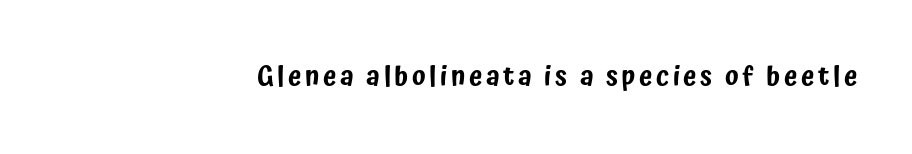
{"italic": "no", "underline": "no", "align": "right", "glyph_px": 27}
